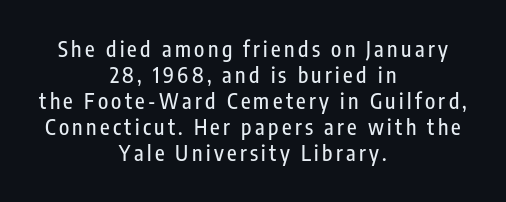
Each row of text sits above clean, open space. Is there any slant? The stems are plumb. Layout note: lines centered.
